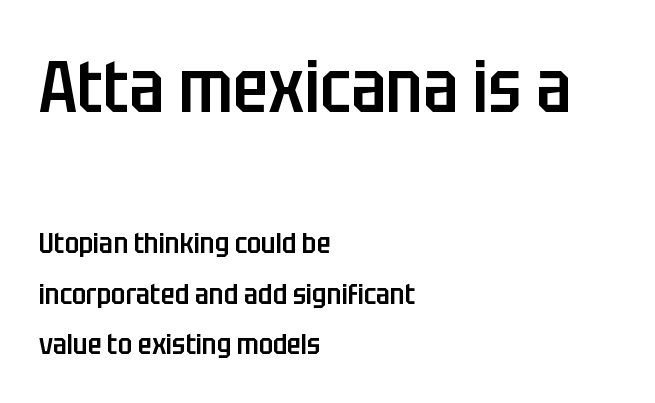
The image shows 73 px semibold, condensed sans-serif type, upright; set left-aligned, line spacing 1.74x, normal letter spacing, not underlined; the first (top) block is 2.52x larger; low stroke contrast and a large x-height.
